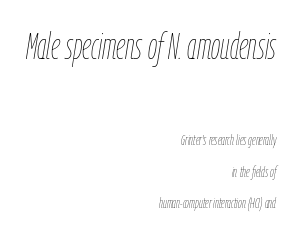
The image shows 37 px thin, condensed type, italic (leaning right); set right-aligned, loose line spacing (2.1x), normal letter spacing, not underlined; the first (top) block is 2.47x larger; low stroke contrast and a medium x-height.
